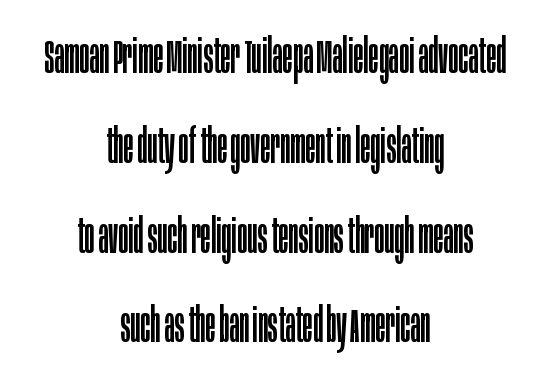
The image shows 47 px regular-weight, condensed sans-serif type, upright; set centered, loose line spacing (1.91x), normal letter spacing, not underlined; low stroke contrast and a large x-height.
